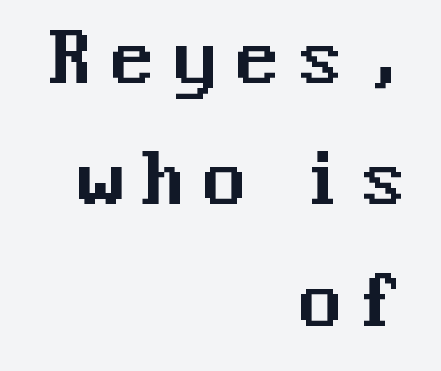
Decoration check: the copy has no underline. Grotesque or geometric, the face here clearly has no serifs. One-word summary of the alignment: right. The gaps between neighbouring characters are conspicuously large.
